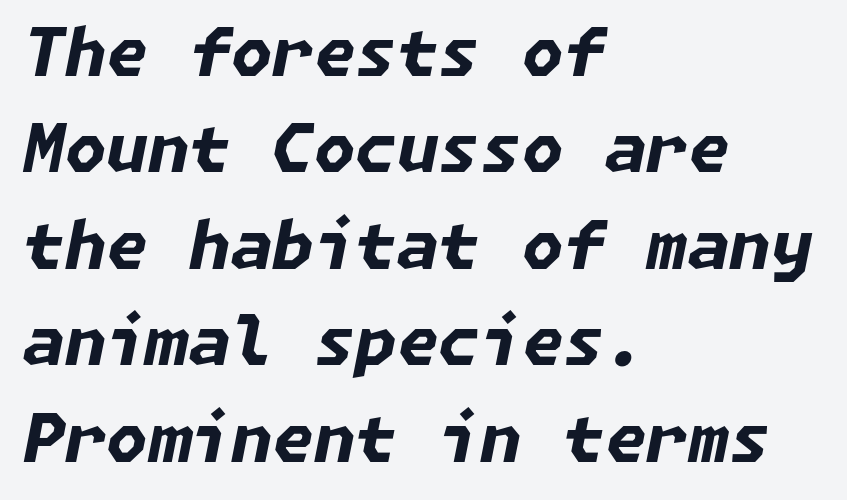
Q: Is the text bold? A: Yes.
Q: Is the text italic (slanted)? A: Yes, it leans right by about 11 degrees.
Q: Is the text underlined? A: No.
Q: How is the paragraph aligned? A: Left-aligned.
Q: Is the spacing between letters normal or unusually wide? A: Normal.
Q: Is the spacing between lines tight, normal or loose? A: Normal.
Q: Width (condensed, normal, or wide)? A: Normal.
Q: Stroke contrast? A: Low.
Q: x-height? A: Medium.
